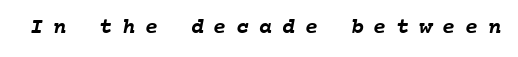
Q: Is the text bold? A: Yes.
Q: Is the text underlined? A: No.
Q: Is the spacing between letters normal or unusually wide? A: Unusually wide.
